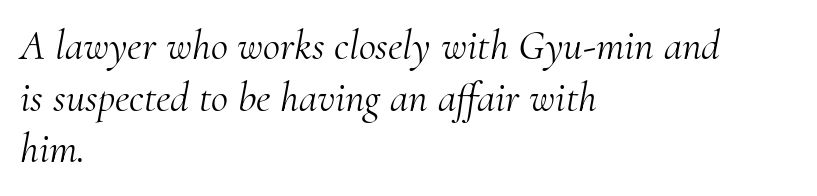
{"serif": "yes", "italic": "yes", "lean": "right", "slant_degrees": 10, "bold": "no", "weight": "light", "width": "normal", "stroke_contrast": "medium", "x_height": "small", "monospaced": "no", "underline": "no", "align": "left", "line_spacing_ratio": 1.23, "letter_spacing": "normal", "letter_spacing_em": 0.0, "glyph_px": 42}
